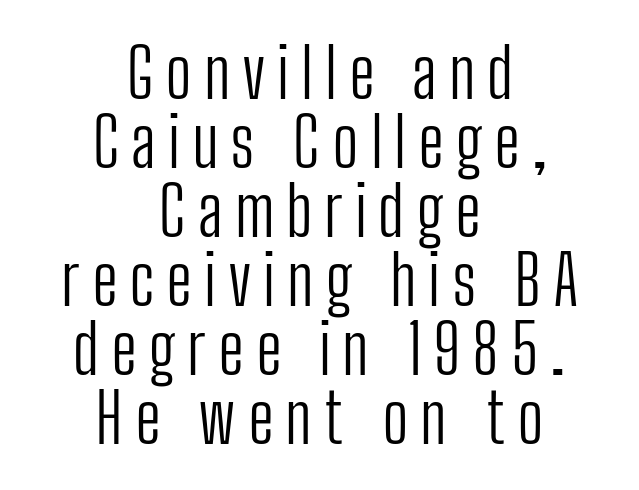
Q: Is the text bold? A: No.
Q: Is the text italic (slanted)? A: No, it is upright.
Q: Is the typeface a serif or a sans-serif typeface? A: Sans-serif.
Q: Is the text underlined? A: No.
Q: How is the paragraph aligned? A: Centered.
Q: Is the spacing between lines tight, normal or loose? A: Tight.
Q: Width (condensed, normal, or wide)? A: Condensed.
Q: Stroke contrast? A: Low.
Q: x-height? A: Medium.
Q: Monospaced? A: No.
